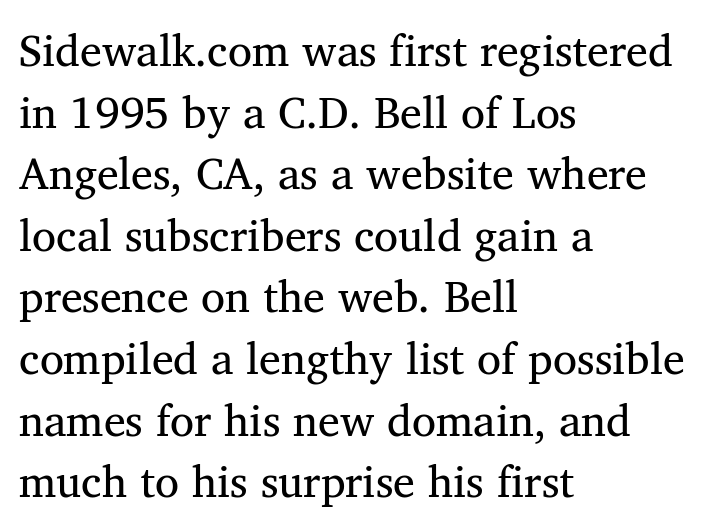
{"serif": "yes", "italic": "no", "bold": "no", "weight": "regular", "width": "normal", "stroke_contrast": "medium", "x_height": "medium", "monospaced": "no", "underline": "no", "align": "left", "line_spacing": "normal", "line_spacing_ratio": 1.4, "letter_spacing": "normal", "letter_spacing_em": 0.0, "glyph_px": 44}
